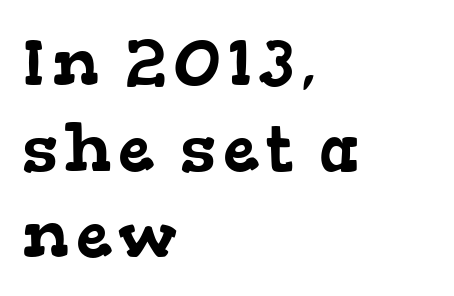
Old-style or modern, the face here clearly has serifs. Line starts are locked; line ends wander. Looks like regular typesetting: each glyph gets only the width it needs. The glyphs are unaccompanied by any horizontal stroke below them. Each new line begins a customary step beneath the previous one.
